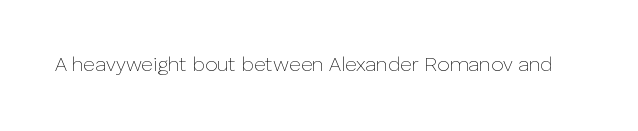
Posture: upright roman. Short note: letters normally spaced. The weight would be labelled regular, book, light, or lighter still. Lines of text with bare space underneath.
